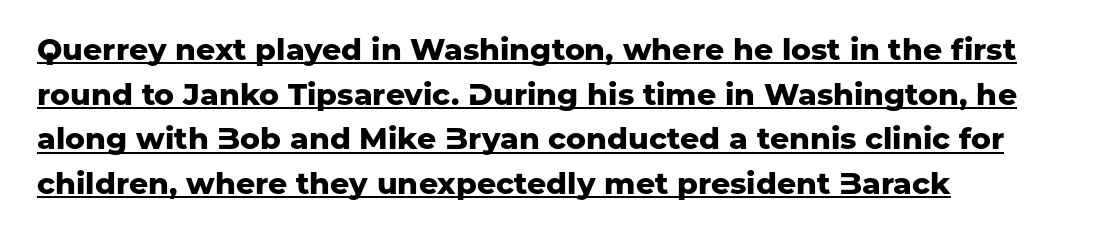
{"serif": "no", "italic": "no", "bold": "yes", "weight": "heavy", "width": "normal", "stroke_contrast": "low", "x_height": "medium", "monospaced": "no", "underline": "yes", "align": "left", "line_spacing": "normal", "line_spacing_ratio": 1.49, "letter_spacing": "normal", "letter_spacing_em": 0.0, "glyph_px": 30}
